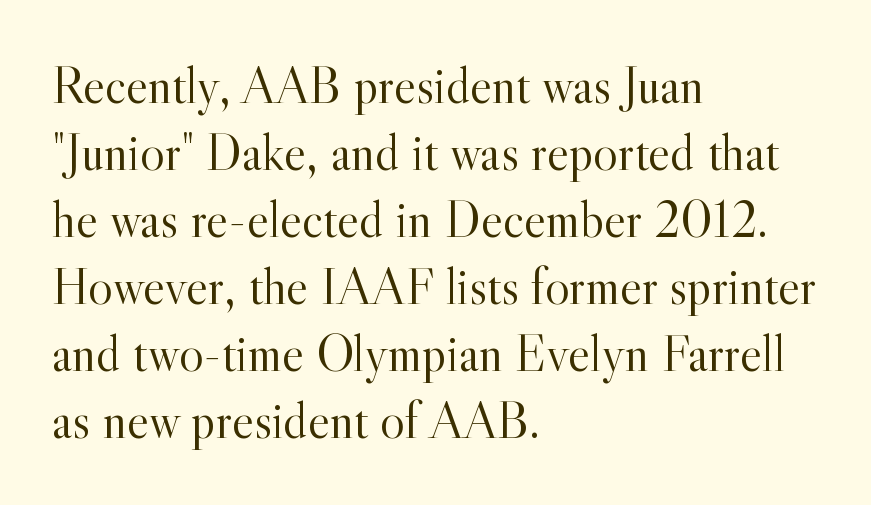
Honestly, the letter spacing is just normal — you wouldn't notice it. Letterform terminals end in serifs throughout the passage. This sample has the flowing, uneven cadence of proportional lettering. Compared with a typical body face, this is equally light or lighter still. It's the straight-up-and-down kind of type. The designer left line spacing at the default.
